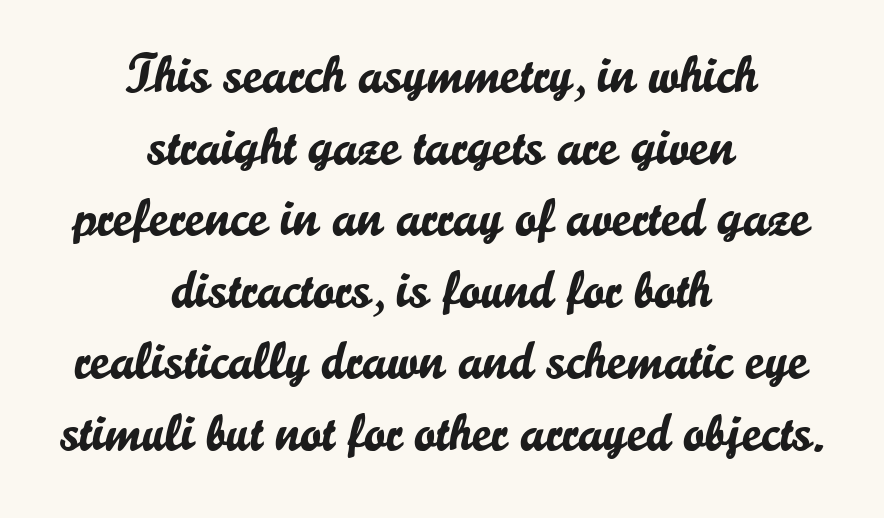
Q: Is the text italic (slanted)? A: Yes.
Q: Is the typeface a serif or a sans-serif typeface? A: Sans-serif.
Q: Is the text underlined? A: No.
Q: How is the paragraph aligned? A: Centered.
Q: Is the spacing between letters normal or unusually wide? A: Normal.
Q: Is the spacing between lines tight, normal or loose? A: Normal.
Q: Width (condensed, normal, or wide)? A: Normal.
Q: Stroke contrast? A: Low.
Q: x-height? A: Small.
Q: Monospaced? A: No.
